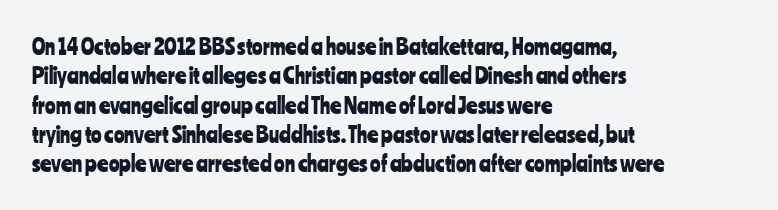
{"italic": "no", "underline": "no", "align": "left", "line_spacing": "normal", "line_spacing_ratio": 1.33, "letter_spacing": "normal", "letter_spacing_em": 0.0, "glyph_px": 22}
